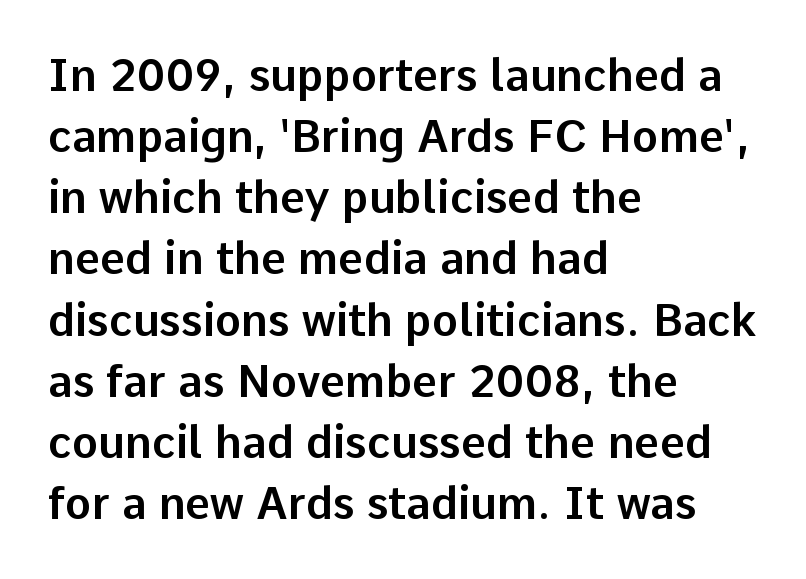
The image shows 44 px sans-serif type, upright; set left-aligned, normal line spacing (1.39x), normal letter spacing, not underlined; low stroke contrast and a medium x-height.
